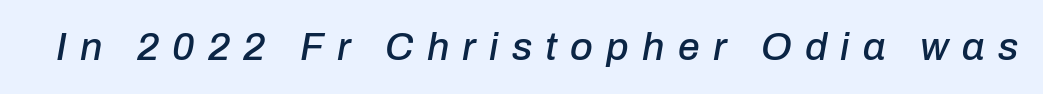
The image shows 39 px text type, italic (leaning right); set unusually wide letter spacing (+0.34 em), not underlined; low stroke contrast and a medium x-height.
